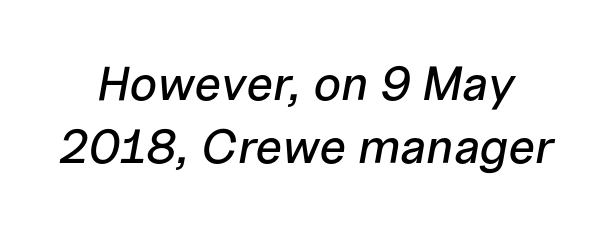
A typesetter would call this leading conventional body-copy spacing. Every character sits at an angle, as italics do. These lines are rendered in a variable-pitch font. The space directly below the letters is spotless.
